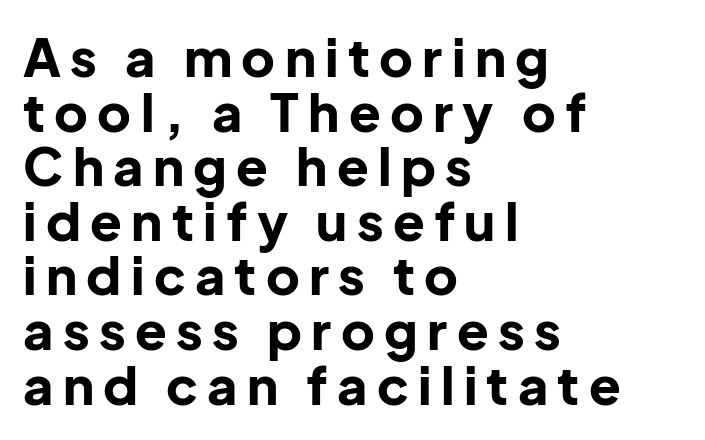
The image shows 52 px bold sans-serif type, upright; set left-aligned, tight line spacing (1.05x), not underlined; low stroke contrast and a medium x-height.
